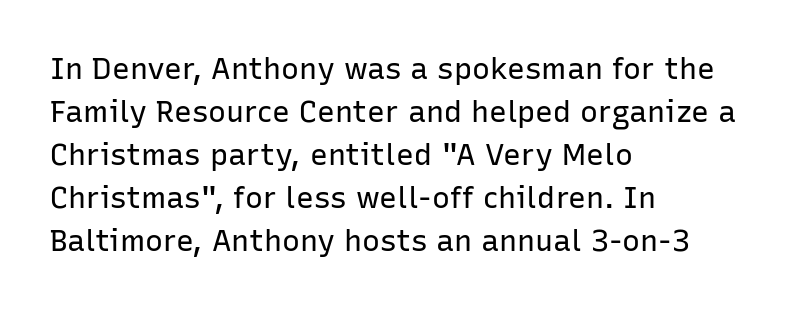
The image shows 30 px regular-weight sans-serif type, upright; set left-aligned, normal line spacing (1.43x), normal letter spacing, not underlined; low stroke contrast and a medium x-height.
